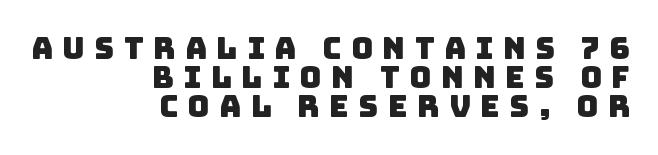
{"serif": "no", "width": "normal", "stroke_contrast": "low", "x_height": "large", "monospaced": "no", "underline": "no", "align": "right", "line_spacing": "tight", "line_spacing_ratio": 0.97, "letter_spacing": "wide", "letter_spacing_em": 0.32, "glyph_px": 30}
